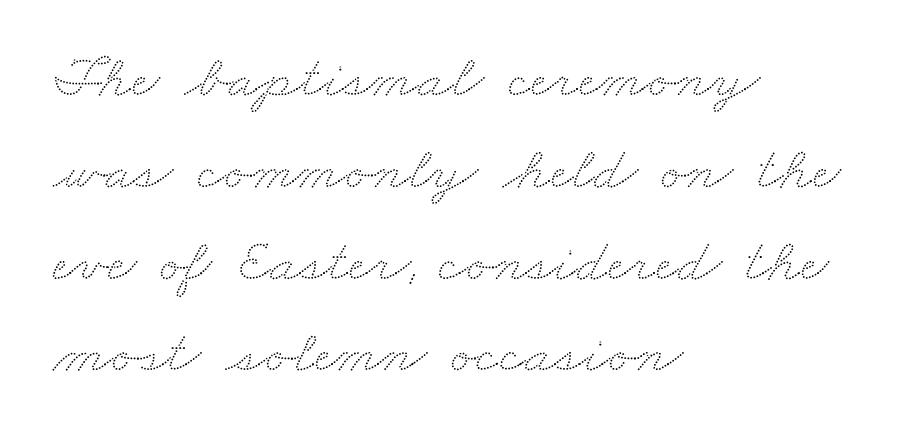
Q: Is the text underlined? A: No.
Q: How is the paragraph aligned? A: Left-aligned.
Q: Is the spacing between letters normal or unusually wide? A: Normal.
Q: Is the spacing between lines tight, normal or loose? A: Normal.
Q: Width (condensed, normal, or wide)? A: Wide.
Q: Stroke contrast? A: Low.
Q: x-height? A: Small.
Q: Monospaced? A: No.
